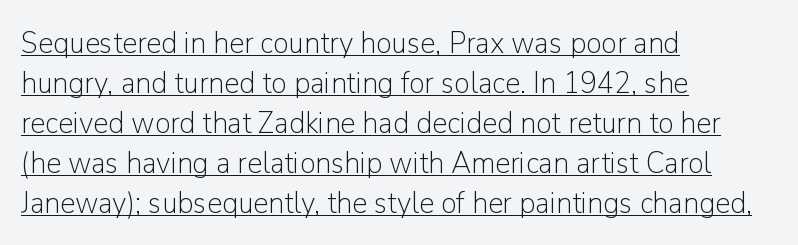
The image shows 31 px light sans-serif type, upright; set left-aligned, normal line spacing (1.29x), normal letter spacing, underlined; low stroke contrast and a medium x-height.
